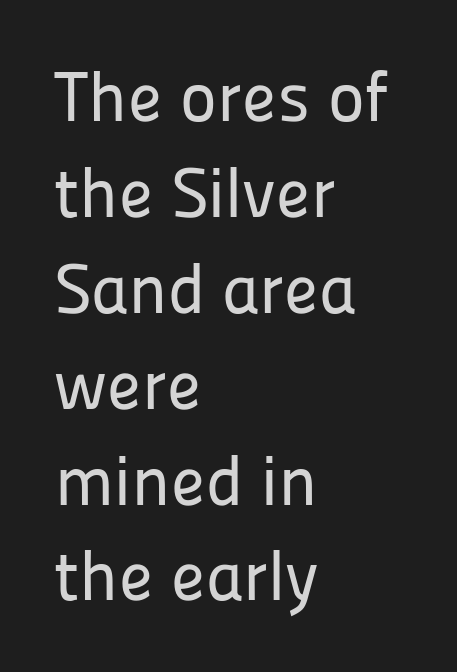
Successive baselines arrive at the customary interval. Posture: upright roman. Letters rest on an invisible, unmarked baseline. The tracking reads as untouched default to a designer's eye. Note: no serifs on the glyphs.
